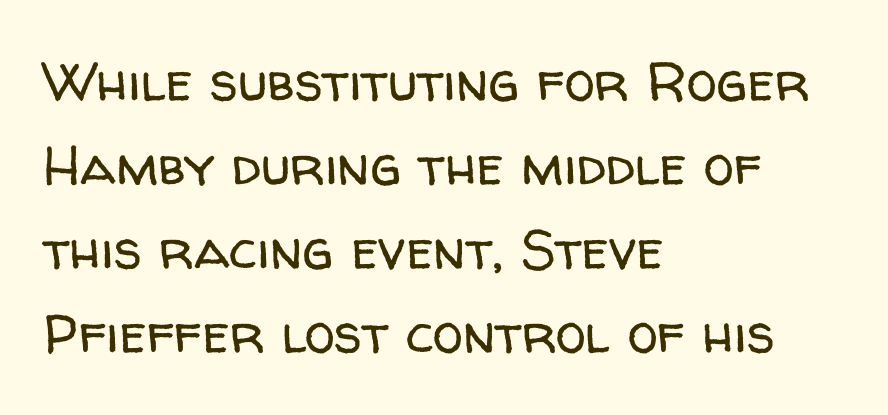
Q: Is the text bold? A: No.
Q: Is the text italic (slanted)? A: No, it is upright.
Q: Is the typeface a serif or a sans-serif typeface? A: Sans-serif.
Q: Is the text underlined? A: No.
Q: How is the paragraph aligned? A: Left-aligned.
Q: Is the spacing between letters normal or unusually wide? A: Normal.
Q: Is the spacing between lines tight, normal or loose? A: Normal.
Q: Width (condensed, normal, or wide)? A: Normal.
Q: Stroke contrast? A: Low.
Q: x-height? A: Medium.
Q: Monospaced? A: No.
